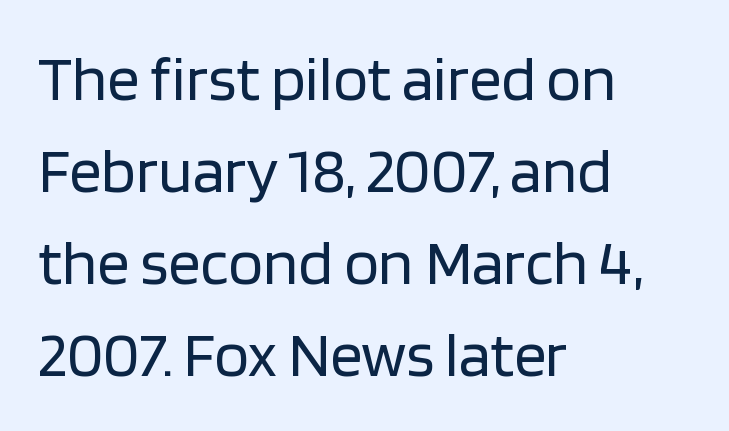
{"serif": "no", "italic": "no", "bold": "no", "weight": "regular", "width": "normal", "stroke_contrast": "low", "x_height": "large", "monospaced": "no", "underline": "no", "align": "left", "line_spacing": "normal", "line_spacing_ratio": 1.44, "letter_spacing": "normal", "letter_spacing_em": 0.0, "glyph_px": 64}
